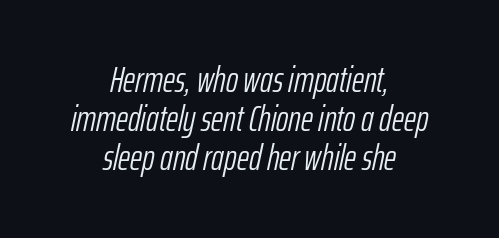
Q: Is the text bold? A: No.
Q: Is the text italic (slanted)? A: Yes, it leans right by about 12 degrees.
Q: Is the text underlined? A: No.
Q: How is the paragraph aligned? A: Centered.
Q: Is the spacing between letters normal or unusually wide? A: Normal.
Q: Is the spacing between lines tight, normal or loose? A: Tight.
Q: Width (condensed, normal, or wide)? A: Condensed.
Q: Stroke contrast? A: Low.
Q: x-height? A: Medium.
Q: Monospaced? A: No.
